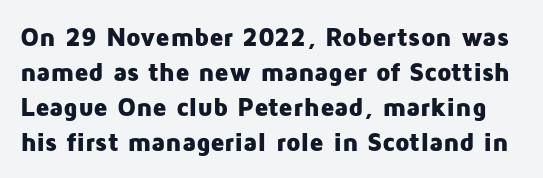
{"italic": "no", "bold": "yes", "underline": "no", "line_spacing": "normal", "line_spacing_ratio": 1.35, "letter_spacing": "normal", "letter_spacing_em": 0.0, "glyph_px": 26}
